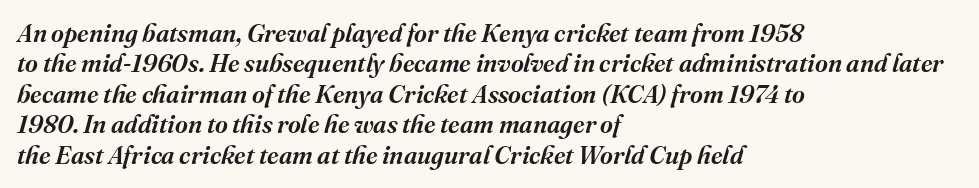
The image shows 25 px text type, italic (leaning right); set left-aligned, line spacing 1.22x, normal letter spacing, not underlined.
